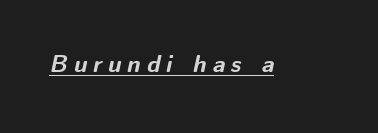
The image shows 24 px bold type, italic (leaning right); set unusually wide letter spacing (+0.25 em), underlined.
